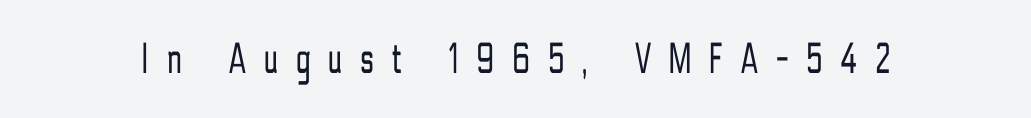
{"serif": "no", "italic": "no", "bold": "no", "weight": "light", "width": "condensed", "stroke_contrast": "low", "x_height": "medium", "monospaced": "no", "underline": "no", "letter_spacing": "wide", "letter_spacing_em": 0.41, "glyph_px": 45}
